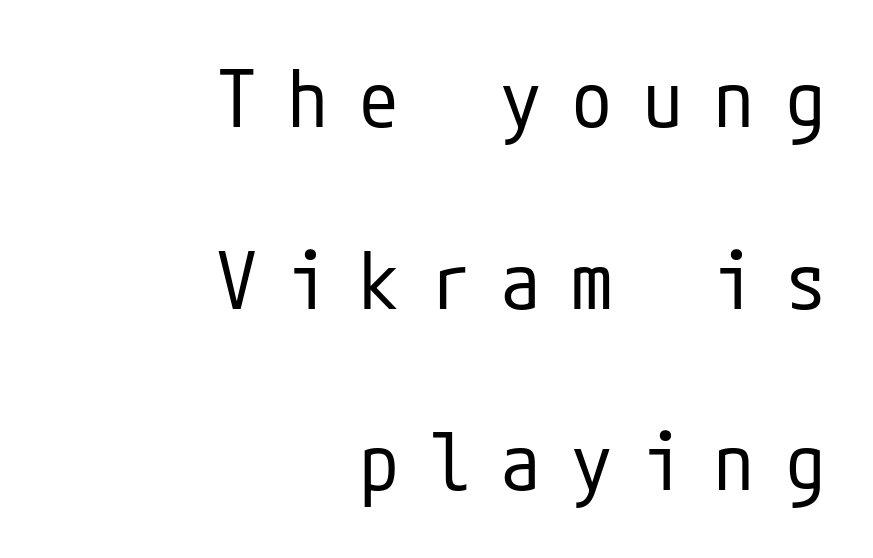
{"serif": "no", "italic": "no", "bold": "no", "weight": "regular", "width": "condensed", "stroke_contrast": "low", "x_height": "medium", "underline": "no", "align": "right", "line_spacing": "loose", "line_spacing_ratio": 2.3, "letter_spacing": "wide", "letter_spacing_em": 0.4, "glyph_px": 79}
